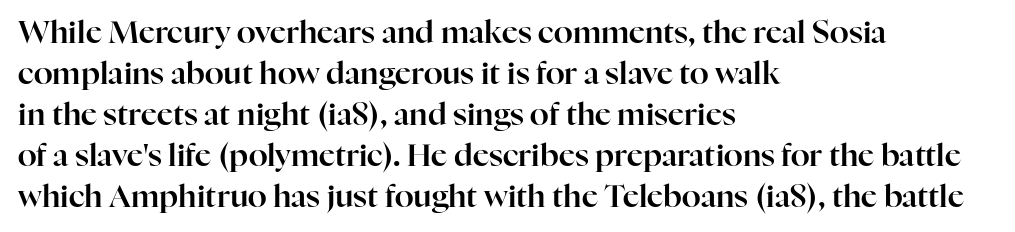
Compared with a centered layout, this one pins lines to the left instead. Style check: upright. Decoration check: the copy has no underline. The face used here is rendered with its standard letterfit.
